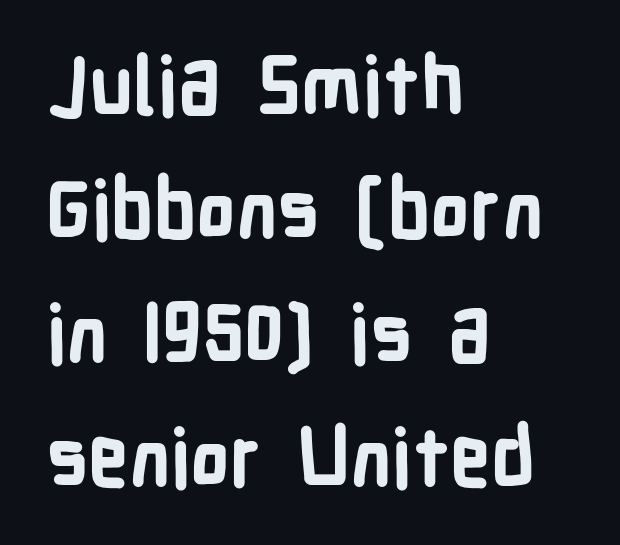
The image shows 79 px bold, condensed sans-serif type, upright; set left-aligned, normal line spacing (1.57x), normal letter spacing, not underlined; low stroke contrast and a medium x-height.
